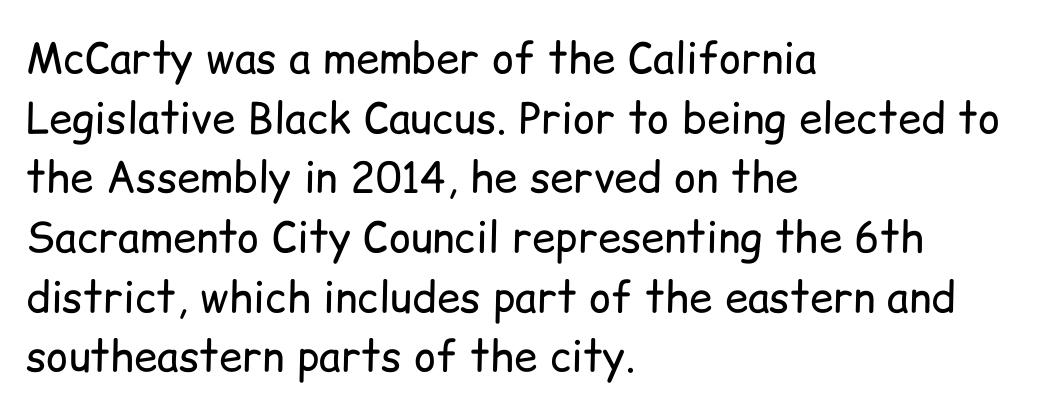
{"serif": "no", "italic": "no", "bold": "no", "weight": "regular", "width": "normal", "stroke_contrast": "low", "x_height": "medium", "monospaced": "no", "underline": "no", "align": "left", "line_spacing": "normal", "line_spacing_ratio": 1.42, "letter_spacing": "normal", "letter_spacing_em": 0.0, "glyph_px": 42}
